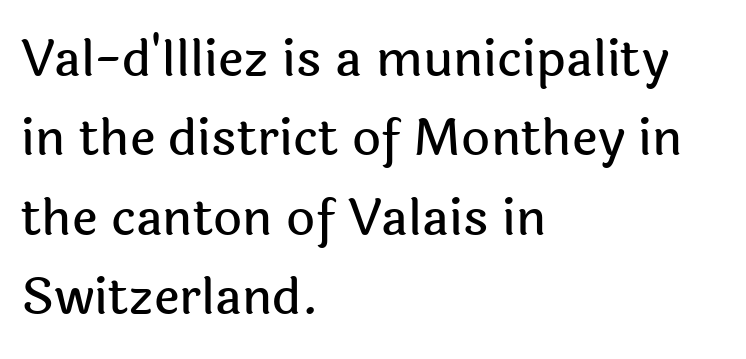
The rag falls on the right side of this text block. Words float on clear page, feet unadorned. The block of text has a typical density, with ordinary space between rows. The letters stand straight up with perfectly vertical stems.
